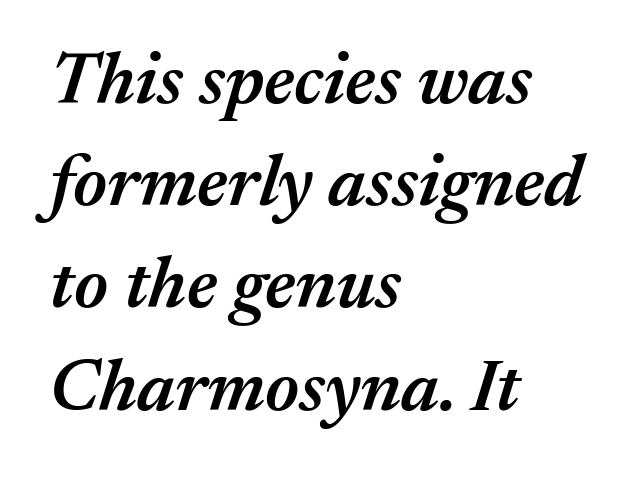
The image shows 73 px semibold type, italic (leaning right); set left-aligned, normal line spacing (1.4x), normal letter spacing, not underlined; medium stroke contrast and a medium x-height.
